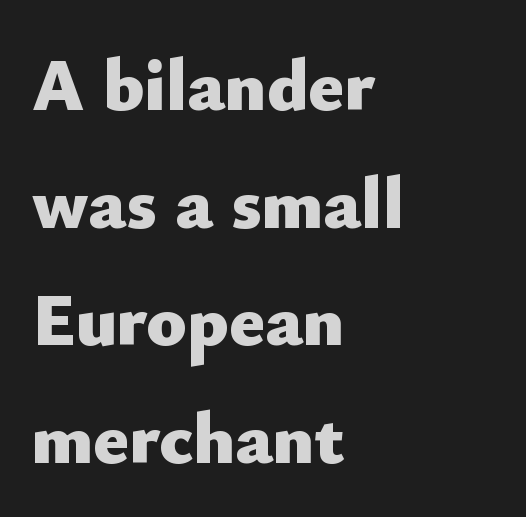
Nobody drew a line under any word here. The glyphs have the mass of a bold cut. Classification — sans serif. Tall strokes in this sample are plumb rather than angled.
